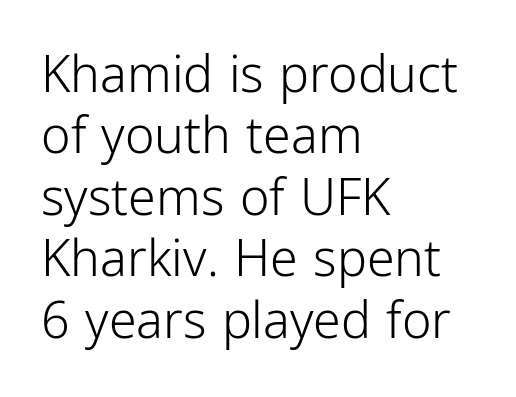
The image shows 50 px light, condensed sans-serif type, upright; set left-aligned, line spacing 1.23x, normal letter spacing, not underlined; low stroke contrast and a medium x-height.
